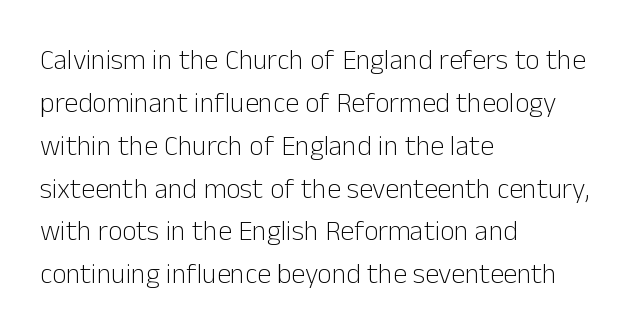
Q: Is the text bold? A: No.
Q: Is the text italic (slanted)? A: No, it is upright.
Q: Is the typeface a serif or a sans-serif typeface? A: Sans-serif.
Q: Is the text underlined? A: No.
Q: How is the paragraph aligned? A: Left-aligned.
Q: Is the spacing between letters normal or unusually wide? A: Normal.
Q: Is the spacing between lines tight, normal or loose? A: Normal.
Q: Width (condensed, normal, or wide)? A: Normal.
Q: Stroke contrast? A: Low.
Q: x-height? A: Medium.
Q: Monospaced? A: No.
